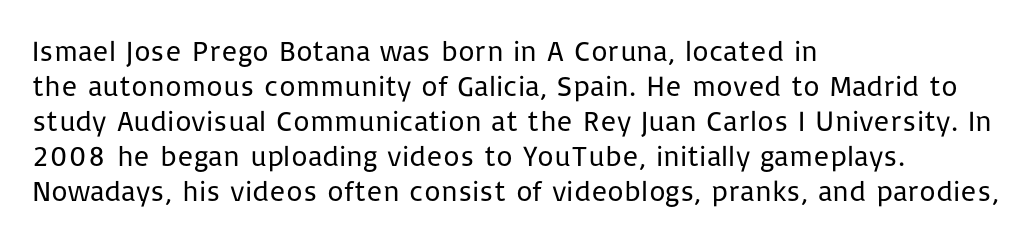
The image shows 29 px regular-weight sans-serif type, upright; set left-aligned, line spacing 1.21x, normal letter spacing, not underlined; low stroke contrast and a medium x-height.
